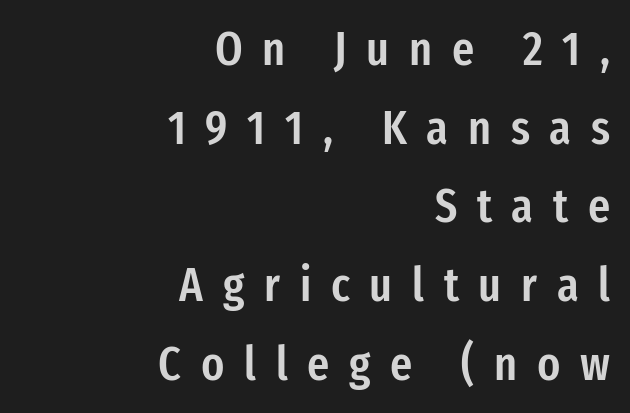
Q: Is the text bold? A: Semi-bold.
Q: Is the text italic (slanted)? A: No, it is upright.
Q: Is the typeface a serif or a sans-serif typeface? A: Sans-serif.
Q: Is the text underlined? A: No.
Q: How is the paragraph aligned? A: Right-aligned.
Q: Is the spacing between letters normal or unusually wide? A: Unusually wide.
Q: Is the spacing between lines tight, normal or loose? A: Normal.
Q: Width (condensed, normal, or wide)? A: Condensed.
Q: Stroke contrast? A: Low.
Q: x-height? A: Medium.
Q: Monospaced? A: No.
